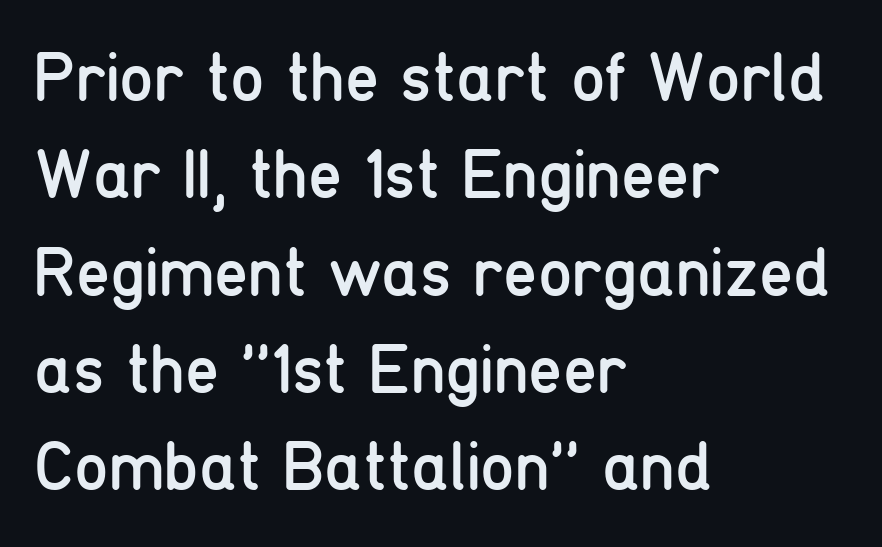
{"serif": "no", "italic": "no", "bold": "no", "weight": "regular", "width": "condensed", "stroke_contrast": "low", "x_height": "medium", "monospaced": "no", "underline": "no", "align": "left", "line_spacing": "normal", "line_spacing_ratio": 1.41, "letter_spacing": "normal", "letter_spacing_em": 0.0, "glyph_px": 69}
